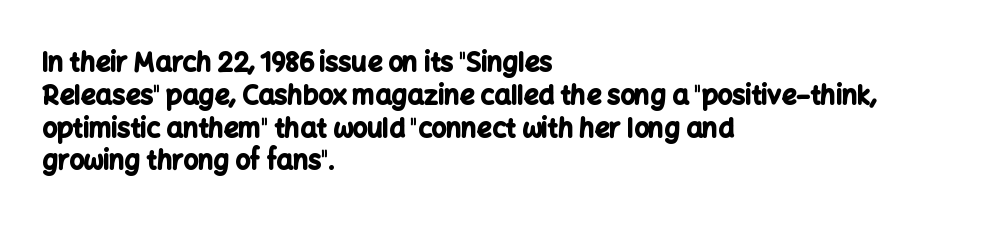
Reading down the column, the eye jumps a familiar distance to each next line. The passage shown is not underscored anywhere. Its strokes are broad and dark, the hallmark of bold type. Quick note: not italic, upright. Observe the ordinary spacing: letters are neighbours, not strangers. Line beginnings align vertically; line endings do not.
